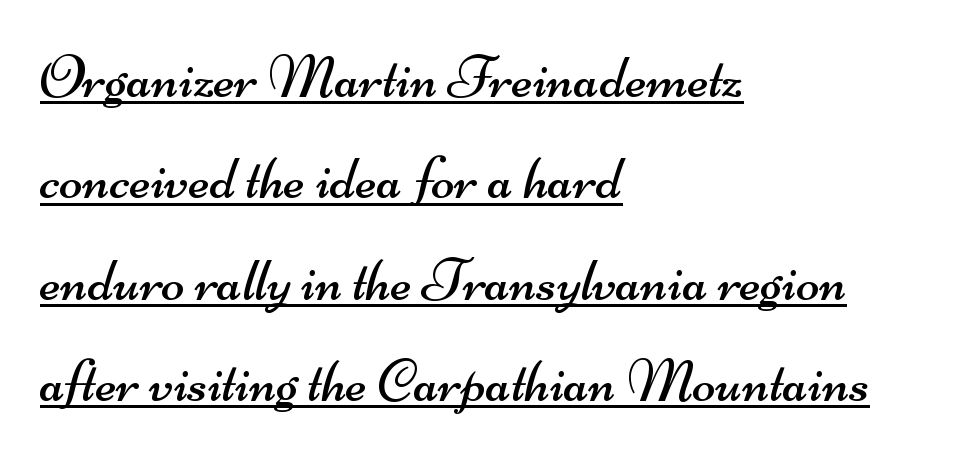
The type is set solid horizontally, with unmodified tracking. Each line starts at the same left margin while the right side varies. Each letter keeps its own natural width here, so spacing adapts to shape. Each line of the rendering has a horizontal stroke beneath the glyphs. Regarding leading, the lines here are spaced in the standard way.
